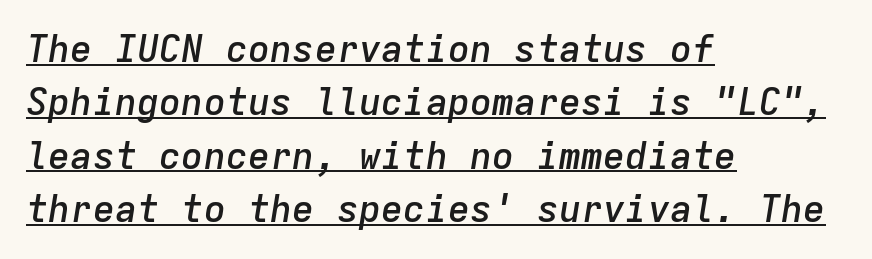
Q: Is the text bold? A: Semi-bold.
Q: Is the text italic (slanted)? A: Yes, it leans right by about 9 degrees.
Q: Is the text underlined? A: Yes.
Q: How is the paragraph aligned? A: Left-aligned.
Q: Is the spacing between letters normal or unusually wide? A: Normal.
Q: Is the spacing between lines tight, normal or loose? A: Normal.
Q: Width (condensed, normal, or wide)? A: Normal.
Q: Stroke contrast? A: Low.
Q: x-height? A: Medium.
Q: Monospaced? A: Yes.
